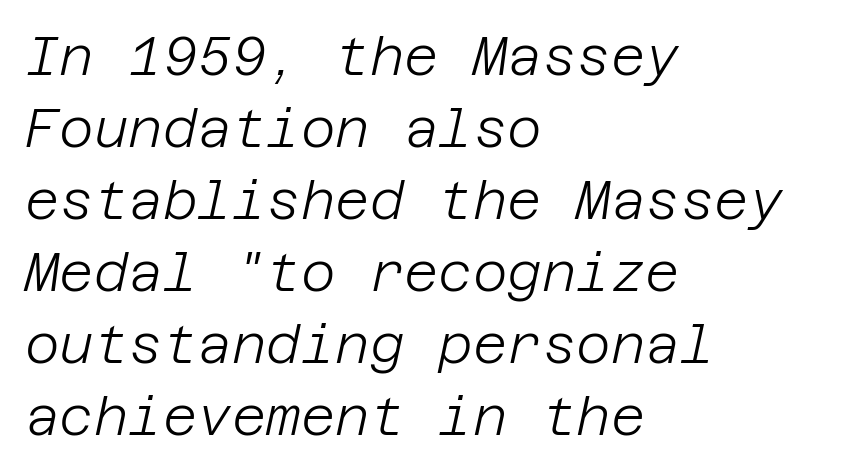
Q: Is the text bold? A: No.
Q: Is the text italic (slanted)? A: Yes, it leans right by about 12 degrees.
Q: Is the text underlined? A: No.
Q: How is the paragraph aligned? A: Left-aligned.
Q: Is the spacing between letters normal or unusually wide? A: Normal.
Q: Is the spacing between lines tight, normal or loose? A: Normal.
Q: Width (condensed, normal, or wide)? A: Normal.
Q: Stroke contrast? A: Low.
Q: x-height? A: Large.
